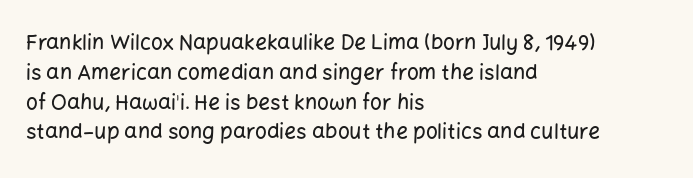
Q: Is the text italic (slanted)? A: No, it is upright.
Q: Is the text underlined? A: No.
Q: How is the paragraph aligned? A: Left-aligned.
Q: Is the spacing between letters normal or unusually wide? A: Normal.
Q: Is the spacing between lines tight, normal or loose? A: Normal.
